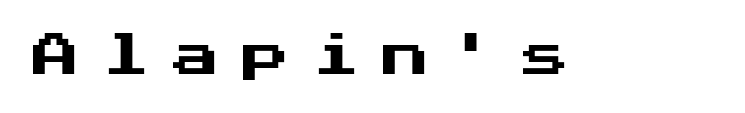
{"serif": "no", "italic": "no", "width": "normal", "stroke_contrast": "medium", "x_height": "medium", "underline": "no", "letter_spacing": "wide", "letter_spacing_em": 0.49, "glyph_px": 47}
